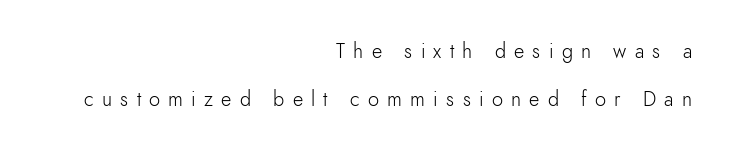
Q: Is the text bold? A: No.
Q: Is the text italic (slanted)? A: No, it is upright.
Q: Is the text underlined? A: No.
Q: How is the paragraph aligned? A: Right-aligned.
Q: Is the spacing between letters normal or unusually wide? A: Unusually wide.
Q: Is the spacing between lines tight, normal or loose? A: Loose.
